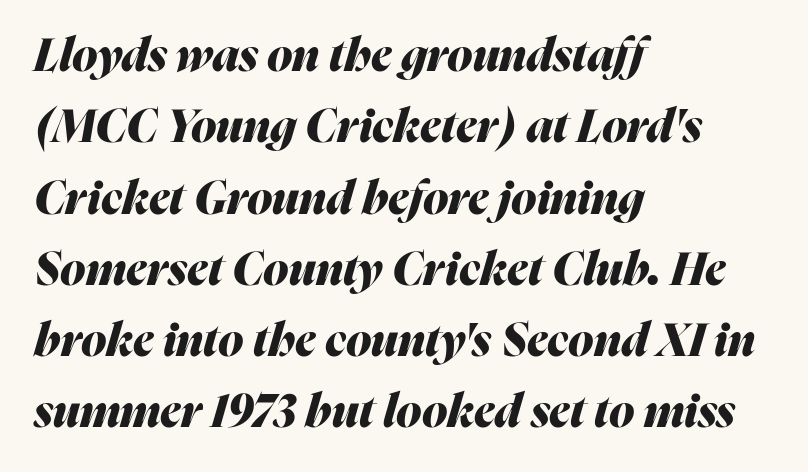
Q: Is the text bold? A: Yes.
Q: Is the text italic (slanted)? A: Yes, it leans right by about 16 degrees.
Q: Is the text underlined? A: No.
Q: How is the paragraph aligned? A: Left-aligned.
Q: Is the spacing between letters normal or unusually wide? A: Normal.
Q: Is the spacing between lines tight, normal or loose? A: Normal.
Q: Width (condensed, normal, or wide)? A: Normal.
Q: Stroke contrast? A: Medium.
Q: x-height? A: Medium.
Q: Monospaced? A: No.
